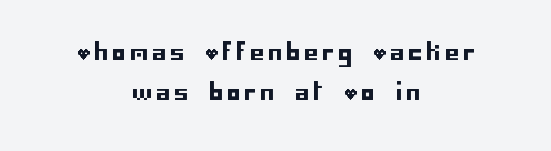
Q: Is the text italic (slanted)? A: No, it is upright.
Q: Is the text underlined? A: No.
Q: How is the paragraph aligned? A: Centered.
Q: Is the spacing between letters normal or unusually wide? A: Unusually wide.
